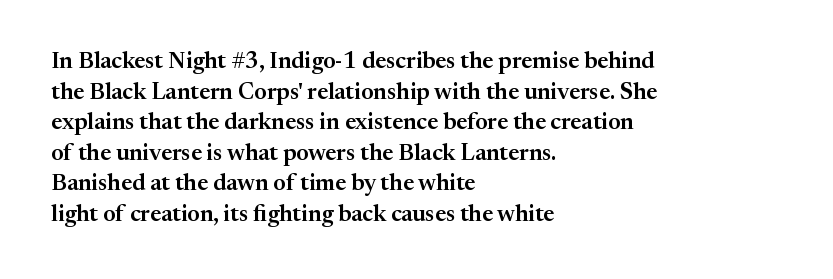
{"italic": "no", "underline": "no", "align": "left", "line_spacing": "normal", "line_spacing_ratio": 1.33, "letter_spacing": "normal", "letter_spacing_em": 0.0, "glyph_px": 23}
